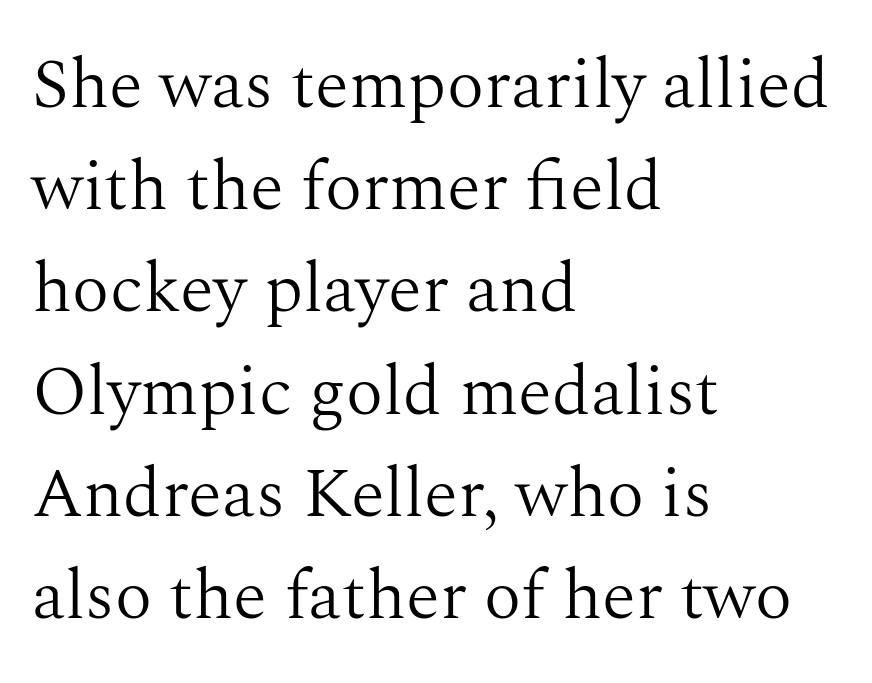
You could call the tracking neutral — neither tight nor loose. Weight class: somewhere from thin through regular. You could not count columns in this text — the font is proportionally spaced. It's the straight-up-and-down kind of type.
